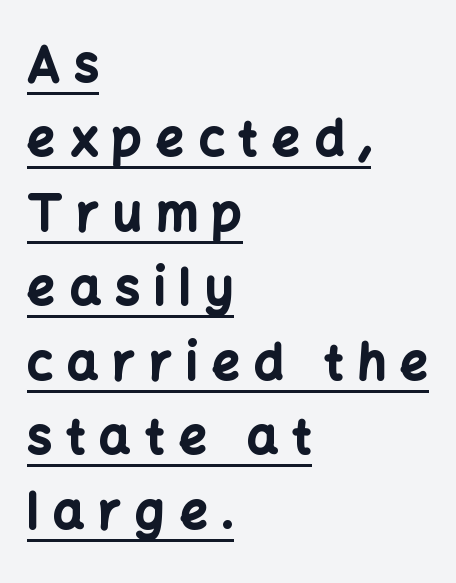
{"serif": "no", "italic": "no", "bold": "yes", "weight": "bold", "width": "normal", "stroke_contrast": "low", "x_height": "medium", "monospaced": "no", "underline": "yes", "align": "left", "line_spacing": "normal", "line_spacing_ratio": 1.52, "letter_spacing": "wide", "letter_spacing_em": 0.29, "glyph_px": 49}
